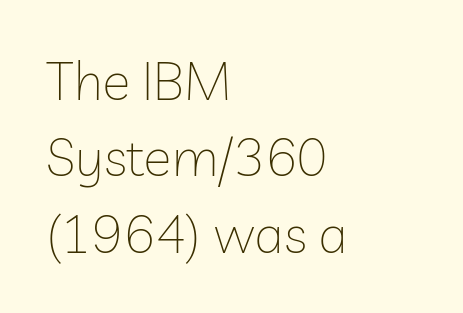
{"serif": "no", "italic": "no", "bold": "no", "weight": "thin", "width": "normal", "stroke_contrast": "low", "x_height": "medium", "monospaced": "no", "underline": "no", "align": "left", "line_spacing": "normal", "line_spacing_ratio": 1.44, "letter_spacing": "normal", "letter_spacing_em": 0.0, "glyph_px": 53}
